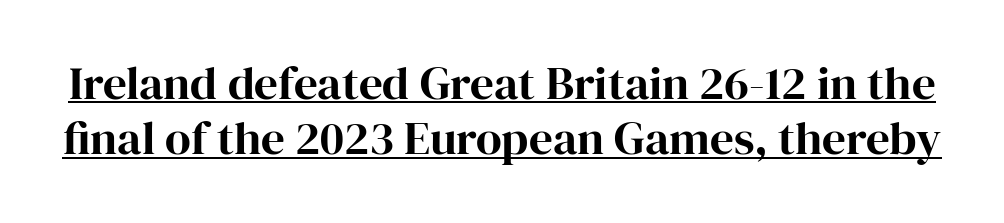
Underline: present. There is no visible air inserted between adjacent glyphs. Examine the stroke ends and you'll spot serifs. Character widths vary here, with narrow letters taking less room than wide ones. The specimen reads as upright at a glance.
